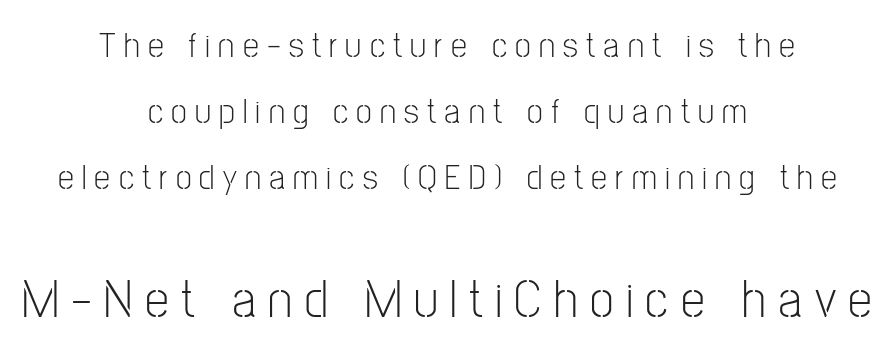
The letters advance in unequal steps, a hallmark of proportional type. Every character sits straight up, as roman type does. Size contrast runs from small at the top to large at the bottom. The text was rendered using a sans face with plain stroke endings. The characters are drawn with everyday or finer stroke widths.
